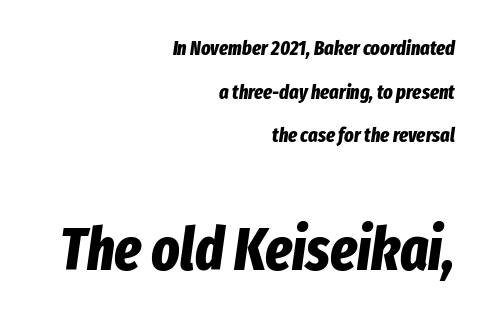
Letter spacing: default. Here the second block reads like a headline and the first like body copy. Looks like regular typesetting: each glyph gets only the width it needs. Does the lettering tilt? It does — this is italic. You'd pick this weight for a headline — it's a proper bold.
